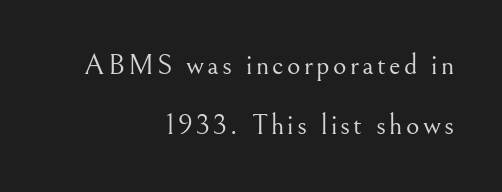
The image shows 29 px light serif type, upright; set right-aligned, loose line spacing (2.07x), not underlined; medium stroke contrast and a small x-height.
